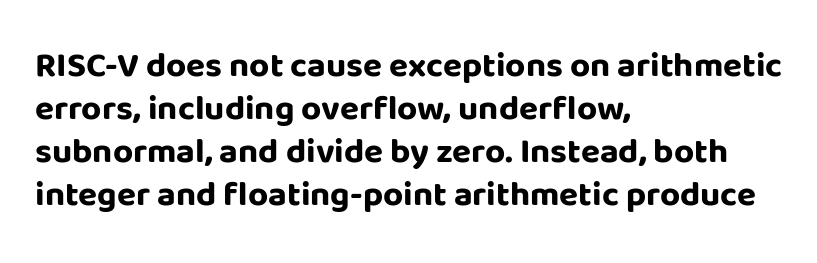
This rendering features lettering with no underline. Observe the absence of serifs on each vertical stroke in this sample. This sample is left-justified, so line endings fall wherever the words run out. The passage shown is typed in a proportional face where columns would drift. Characters remain perfectly vertical along every line. There is no visible air inserted between adjacent glyphs.
